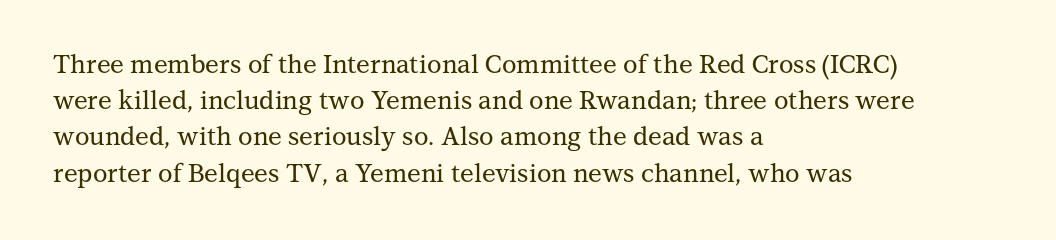
Q: Is the text italic (slanted)? A: No, it is upright.
Q: Is the text underlined? A: No.
Q: How is the paragraph aligned? A: Left-aligned.
Q: Is the spacing between letters normal or unusually wide? A: Normal.
Q: Is the spacing between lines tight, normal or loose? A: Normal.
